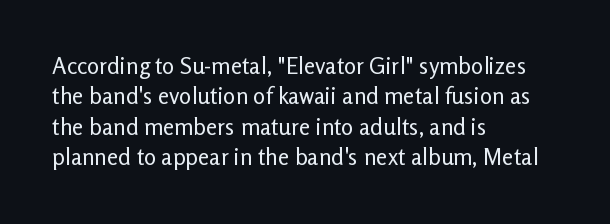
The image shows 23 px text type, upright; set left-aligned, normal line spacing (1.32x), normal letter spacing, not underlined.
